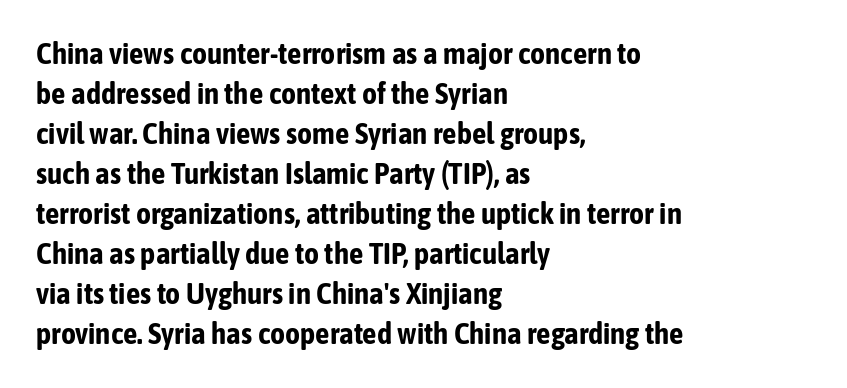
Regular leading. Do the characters align in a grid? No, the font is proportional. Tracking here is standard; glyphs follow each other at the usual distance. Line starts are locked; line ends wander. The face used here is a sans, in the tradition of grotesques and geometrics.
